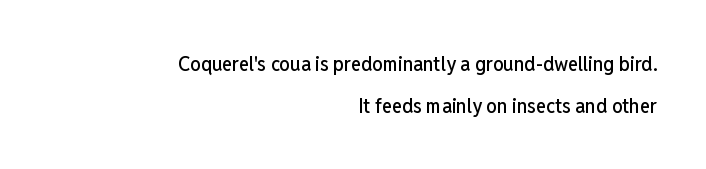
Q: Is the text italic (slanted)? A: No, it is upright.
Q: Is the text underlined? A: No.
Q: How is the paragraph aligned? A: Right-aligned.
Q: Is the spacing between letters normal or unusually wide? A: Normal.
Q: Is the spacing between lines tight, normal or loose? A: Loose.
